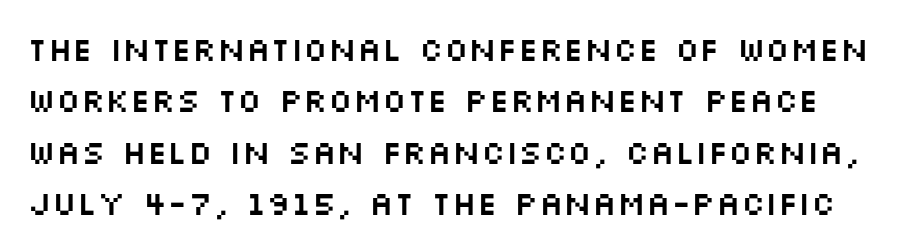
{"serif": "no", "italic": "no", "width": "wide", "stroke_contrast": "medium", "x_height": "large", "monospaced": "no", "underline": "no", "line_spacing": "normal", "line_spacing_ratio": 1.56, "letter_spacing": "normal", "letter_spacing_em": 0.0, "glyph_px": 33}
